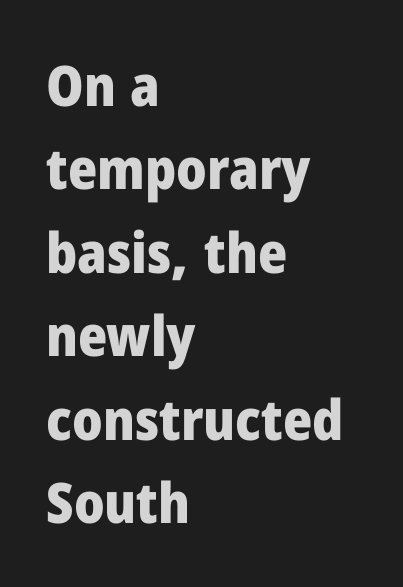
{"serif": "no", "italic": "no", "bold": "yes", "weight": "heavy", "width": "normal", "stroke_contrast": "low", "x_height": "medium", "monospaced": "no", "underline": "no", "align": "left", "line_spacing": "normal", "line_spacing_ratio": 1.49, "letter_spacing": "normal", "letter_spacing_em": 0.0, "glyph_px": 56}
